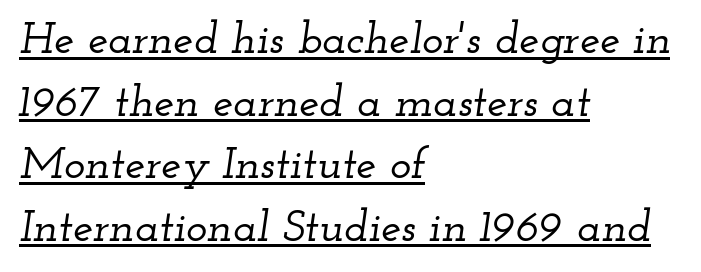
{"serif": "yes", "italic": "yes", "lean": "right", "slant_degrees": 12, "width": "wide", "stroke_contrast": "low", "x_height": "small", "monospaced": "no", "underline": "yes", "align": "left", "line_spacing": "normal", "line_spacing_ratio": 1.39, "letter_spacing": "normal", "letter_spacing_em": 0.0, "glyph_px": 45}
